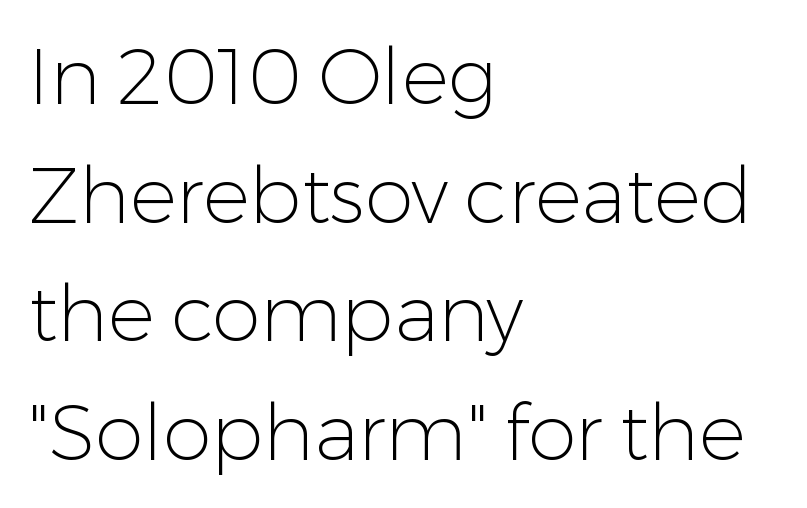
Q: Is the text bold? A: No.
Q: Is the text italic (slanted)? A: No, it is upright.
Q: Is the typeface a serif or a sans-serif typeface? A: Sans-serif.
Q: Is the text underlined? A: No.
Q: How is the paragraph aligned? A: Left-aligned.
Q: Is the spacing between letters normal or unusually wide? A: Normal.
Q: Is the spacing between lines tight, normal or loose? A: Normal.
Q: Width (condensed, normal, or wide)? A: Normal.
Q: Stroke contrast? A: Low.
Q: x-height? A: Medium.
Q: Monospaced? A: No.
